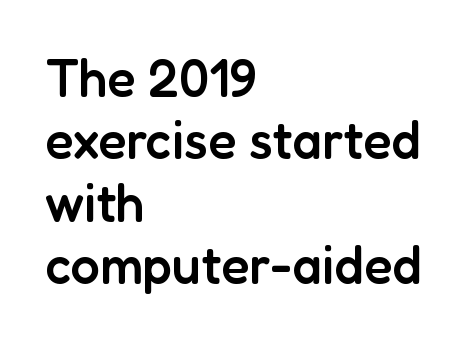
Q: Is the text bold? A: Semi-bold.
Q: Is the text italic (slanted)? A: No, it is upright.
Q: Is the typeface a serif or a sans-serif typeface? A: Sans-serif.
Q: Is the text underlined? A: No.
Q: How is the paragraph aligned? A: Left-aligned.
Q: Is the spacing between letters normal or unusually wide? A: Normal.
Q: Width (condensed, normal, or wide)? A: Normal.
Q: Stroke contrast? A: Low.
Q: x-height? A: Medium.
Q: Monospaced? A: No.
